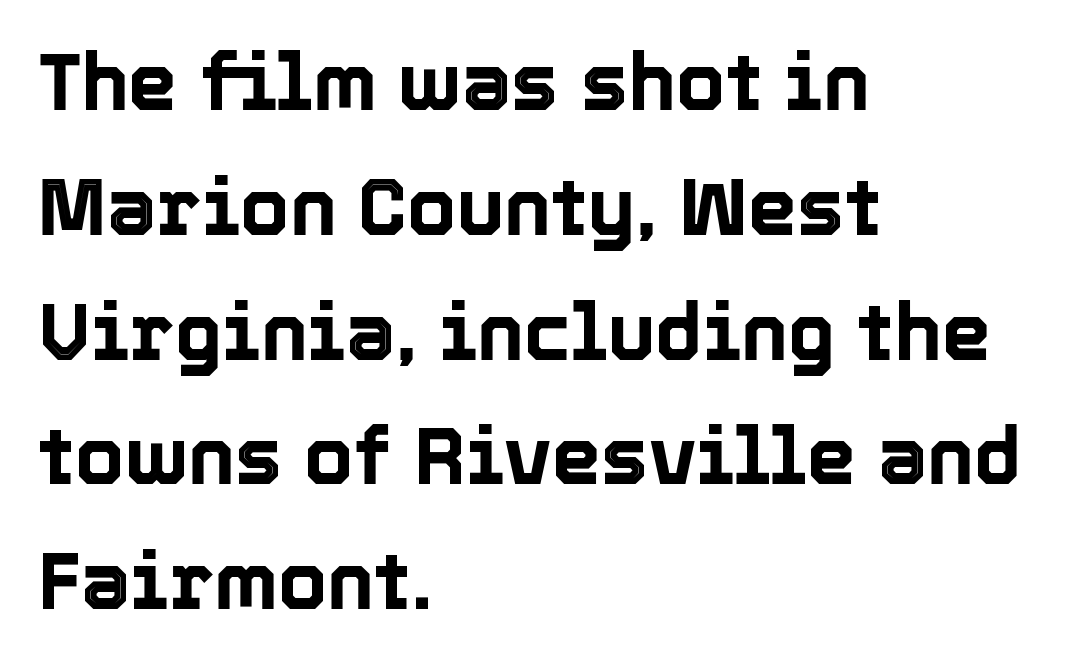
Q: Is the text italic (slanted)? A: No, it is upright.
Q: Is the text underlined? A: No.
Q: How is the paragraph aligned? A: Left-aligned.
Q: Is the spacing between letters normal or unusually wide? A: Normal.
Q: Is the spacing between lines tight, normal or loose? A: Normal.
Q: Width (condensed, normal, or wide)? A: Normal.
Q: x-height? A: Medium.
Q: Monospaced? A: No.
